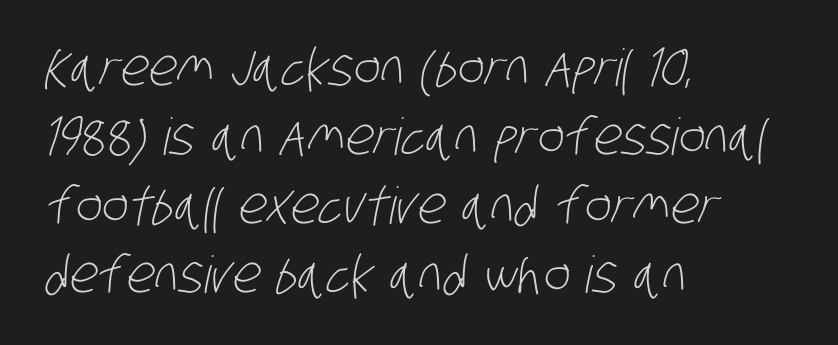
The string is rendered with underlining switched off. Each line starts at the same left margin while the right side varies. The strokes carry an ordinary text weight at most. If you measured baseline to baseline, you'd find a middling distance.
